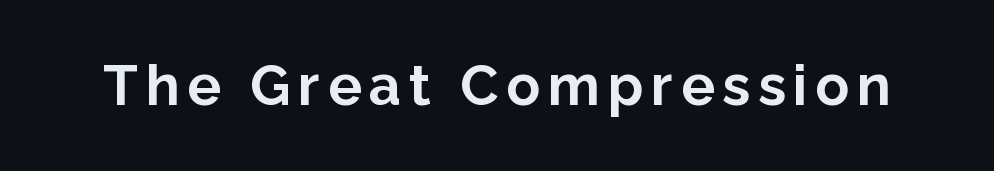
Just letters on the line, the space beneath them empty. Typographically, this falls in the sans-serif category. Style check: upright. Looks like regular typesetting: each glyph gets only the width it needs. These lines carry a lot of weight — the face is fully bold.
